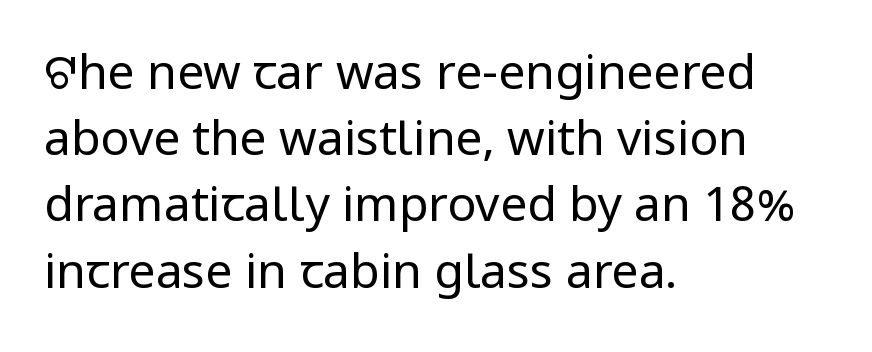
{"serif": "no", "italic": "no", "bold": "no", "weight": "regular", "width": "normal", "stroke_contrast": "low", "x_height": "medium", "monospaced": "no", "underline": "no", "align": "left", "line_spacing": "normal", "line_spacing_ratio": 1.38, "letter_spacing": "normal", "letter_spacing_em": 0.0, "glyph_px": 48}
